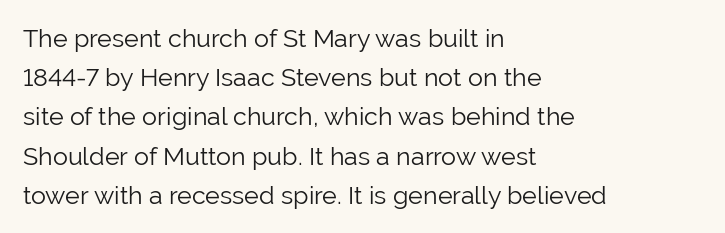
{"italic": "no", "bold": "no", "underline": "no", "align": "left", "line_spacing": "normal", "line_spacing_ratio": 1.57, "letter_spacing": "normal", "letter_spacing_em": 0.0, "glyph_px": 25}
